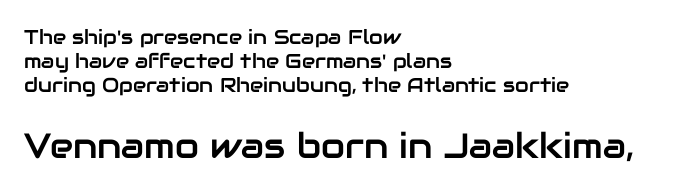
The image shows 35 px sans-serif type, upright; set left-aligned, line spacing 1.19x, normal letter spacing, not underlined; the second (bottom) block is 1.75x larger; low stroke contrast and a medium x-height.
